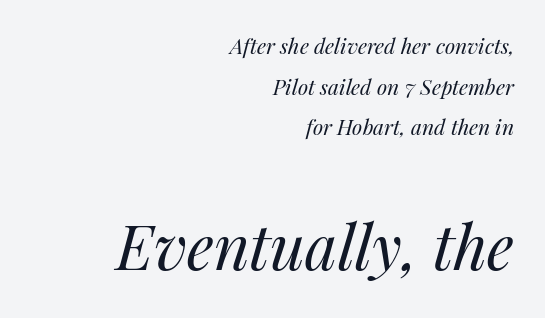
The image shows 62 px regular-weight type, italic (leaning right); set right-aligned, loose line spacing (1.93x), normal letter spacing, not underlined; the second (bottom) block is 2.95x larger; medium stroke contrast and a medium x-height.
